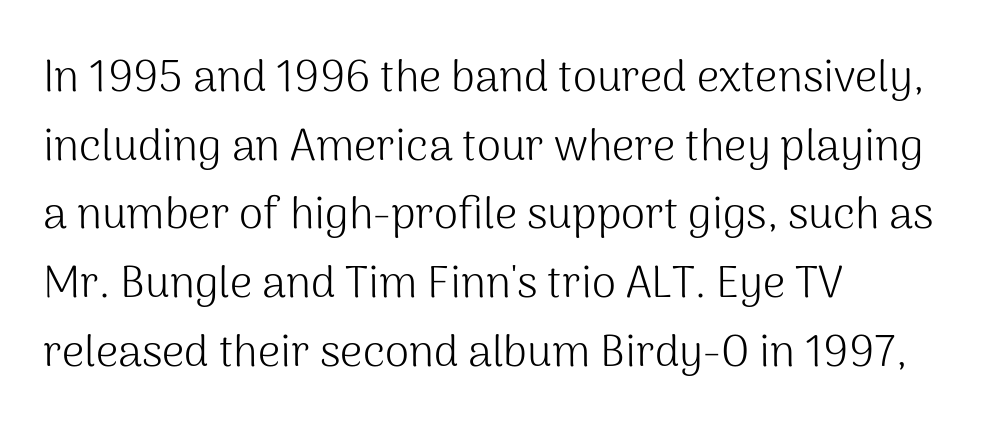
The image shows 44 px light sans-serif type, upright; set left-aligned, normal line spacing (1.56x), normal letter spacing, not underlined; medium stroke contrast and a medium x-height.
